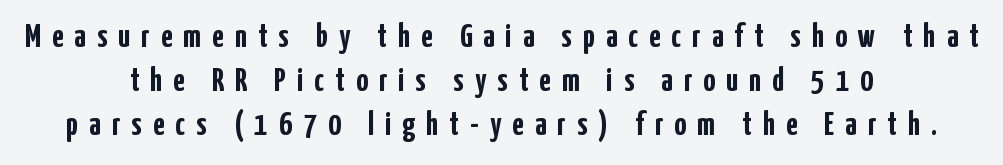
The image shows 33 px semibold, condensed sans-serif type, upright; set centered, normal line spacing (1.34x), unusually wide letter spacing (+0.34 em), not underlined; low stroke contrast and a medium x-height.
